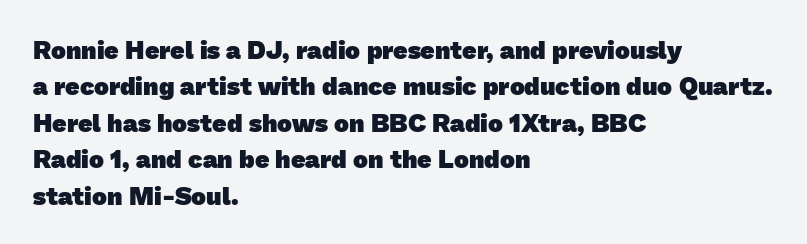
Q: Is the text bold? A: Yes.
Q: Is the text underlined? A: No.
Q: How is the paragraph aligned? A: Left-aligned.
Q: Is the spacing between letters normal or unusually wide? A: Normal.
Q: Is the spacing between lines tight, normal or loose? A: Normal.
